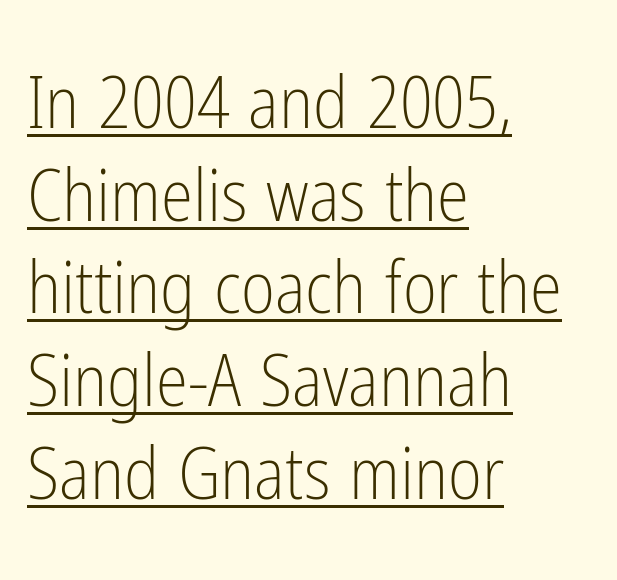
Q: Is the text bold? A: No.
Q: Is the text italic (slanted)? A: No, it is upright.
Q: Is the typeface a serif or a sans-serif typeface? A: Sans-serif.
Q: Is the text underlined? A: Yes.
Q: How is the paragraph aligned? A: Left-aligned.
Q: Is the spacing between letters normal or unusually wide? A: Normal.
Q: Is the spacing between lines tight, normal or loose? A: Normal.
Q: Width (condensed, normal, or wide)? A: Condensed.
Q: Stroke contrast? A: Low.
Q: x-height? A: Medium.
Q: Monospaced? A: No.
